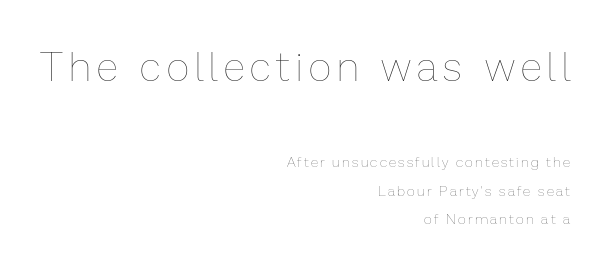
The compositor pushed each line to the right boundary. Underline: absent. Bold? No — there's no thickening of the strokes. The lettering holds an erect, upright posture throughout.
